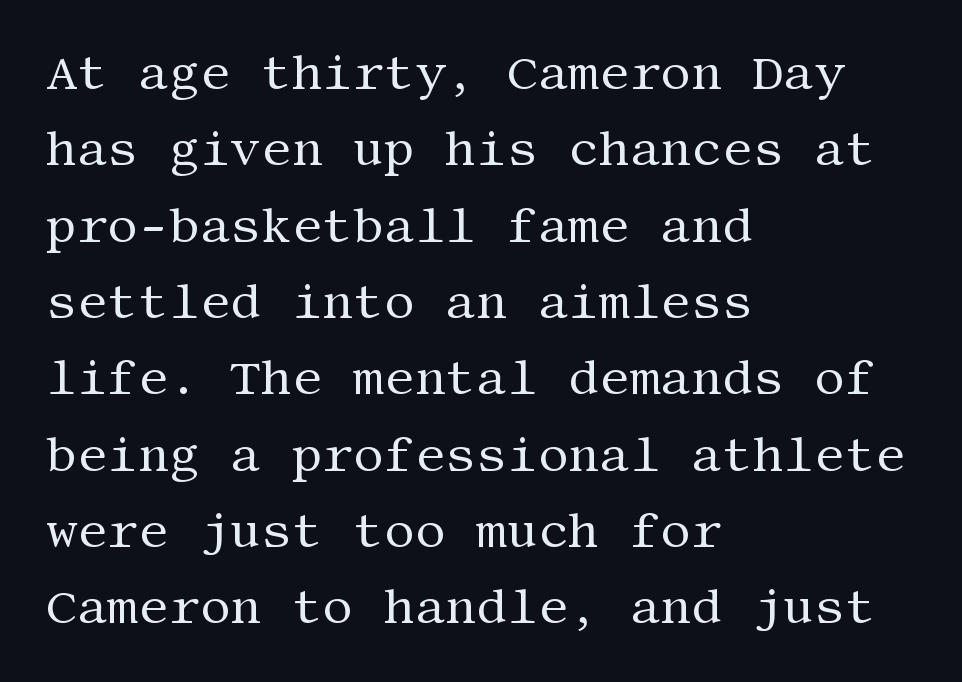
{"serif": "yes", "italic": "no", "bold": "no", "weight": "regular", "width": "normal", "stroke_contrast": "medium", "x_height": "large", "underline": "no", "align": "left", "line_spacing": "normal", "line_spacing_ratio": 1.59, "letter_spacing": "normal", "letter_spacing_em": 0.0, "glyph_px": 48}
